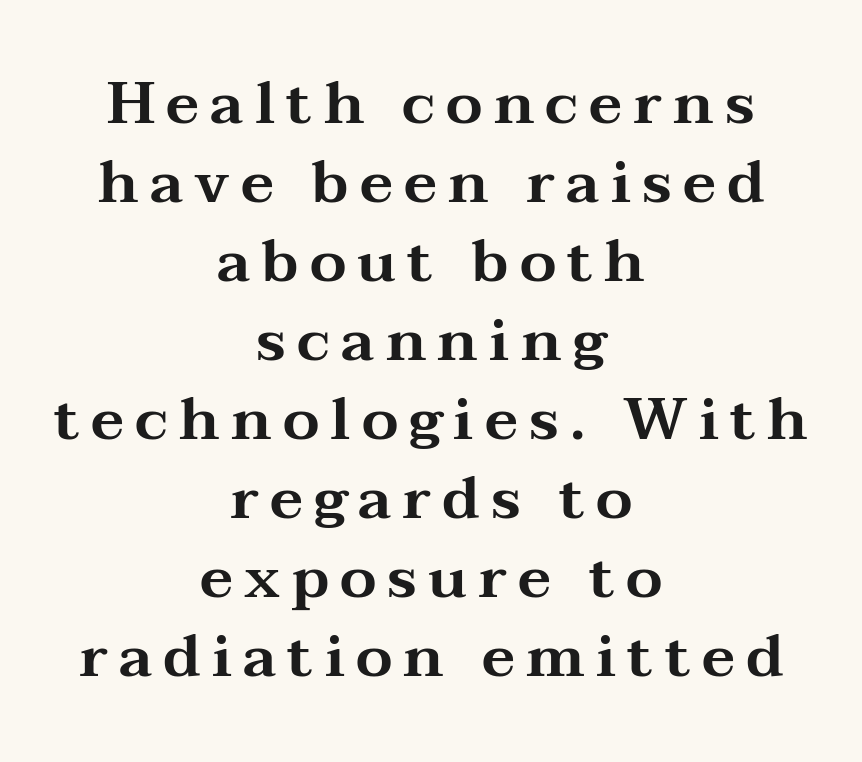
Q: Is the text italic (slanted)? A: No, it is upright.
Q: Is the typeface a serif or a sans-serif typeface? A: Serif.
Q: Is the text underlined? A: No.
Q: How is the paragraph aligned? A: Centered.
Q: Is the spacing between lines tight, normal or loose? A: Normal.
Q: Width (condensed, normal, or wide)? A: Wide.
Q: Stroke contrast? A: Medium.
Q: x-height? A: Medium.
Q: Monospaced? A: No.
